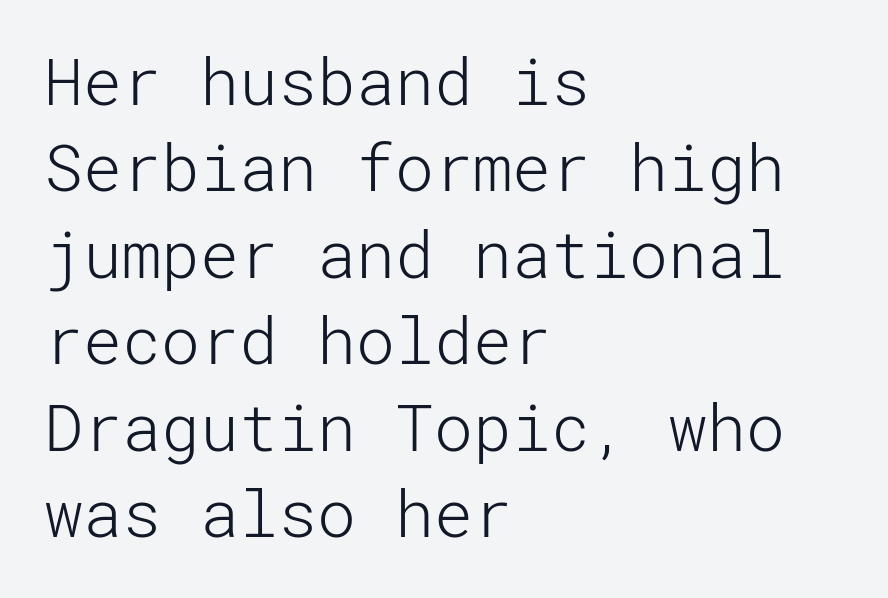
One-word summary of the alignment: left. Every stem runs plumb, perpendicular to the baseline. Short note: letters normally spaced. Is the type heavy? It reads as light-to-regular instead. Beneath every word, the page is bare. Look at the bottom of the vertical strokes: they stop flat, with no serifs.
